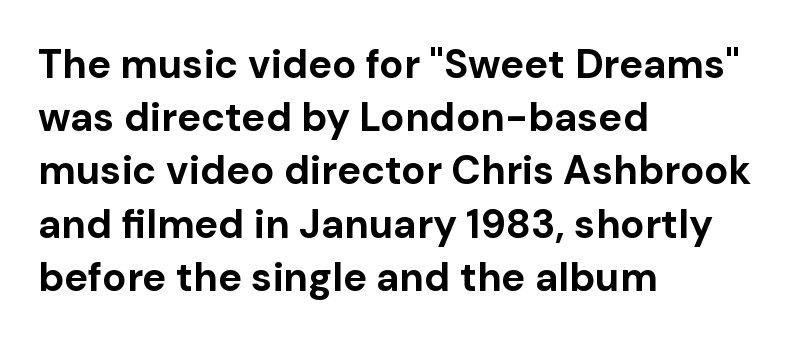
The image shows 40 px bold sans-serif type, upright; set left-aligned, normal line spacing (1.33x), normal letter spacing, not underlined; low stroke contrast and a medium x-height.
